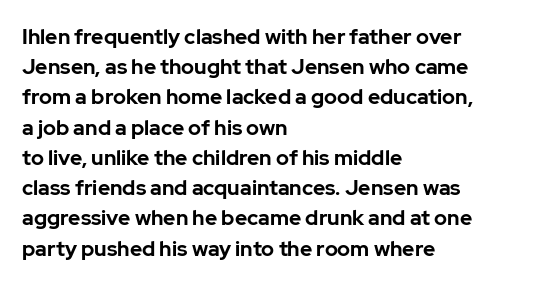
The image shows 21 px bold type, upright; set left-aligned, normal line spacing (1.44x), normal letter spacing, not underlined.
